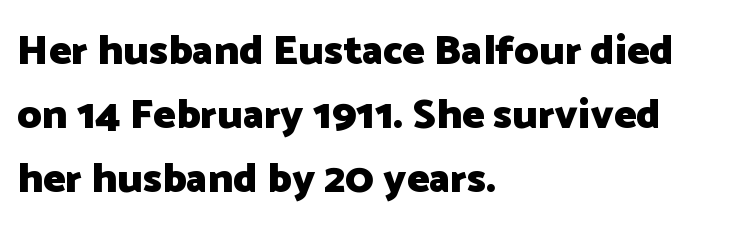
Q: Is the text bold? A: Yes.
Q: Is the text italic (slanted)? A: No, it is upright.
Q: Is the typeface a serif or a sans-serif typeface? A: Sans-serif.
Q: Is the text underlined? A: No.
Q: How is the paragraph aligned? A: Left-aligned.
Q: Is the spacing between letters normal or unusually wide? A: Normal.
Q: Is the spacing between lines tight, normal or loose? A: Normal.
Q: Width (condensed, normal, or wide)? A: Normal.
Q: Stroke contrast? A: Low.
Q: x-height? A: Medium.
Q: Monospaced? A: No.
